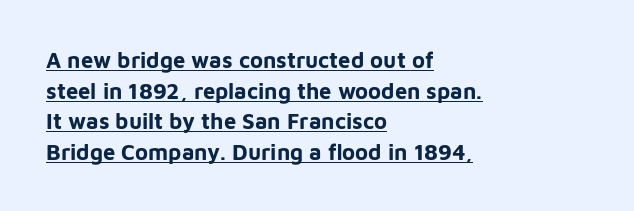
{"italic": "no", "bold": "yes", "underline": "yes", "align": "left", "line_spacing": "normal", "line_spacing_ratio": 1.39, "letter_spacing": "normal", "letter_spacing_em": 0.0, "glyph_px": 22}
